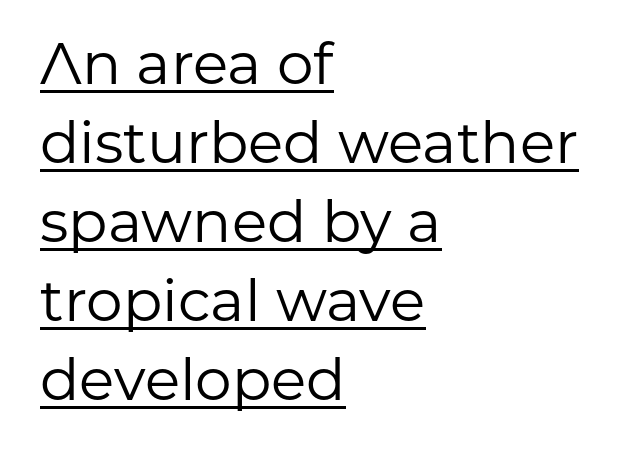
Q: Is the text bold? A: No.
Q: Is the text italic (slanted)? A: No, it is upright.
Q: Is the typeface a serif or a sans-serif typeface? A: Sans-serif.
Q: Is the text underlined? A: Yes.
Q: How is the paragraph aligned? A: Left-aligned.
Q: Is the spacing between letters normal or unusually wide? A: Normal.
Q: Is the spacing between lines tight, normal or loose? A: Normal.
Q: Width (condensed, normal, or wide)? A: Normal.
Q: Stroke contrast? A: Low.
Q: x-height? A: Medium.
Q: Monospaced? A: No.
